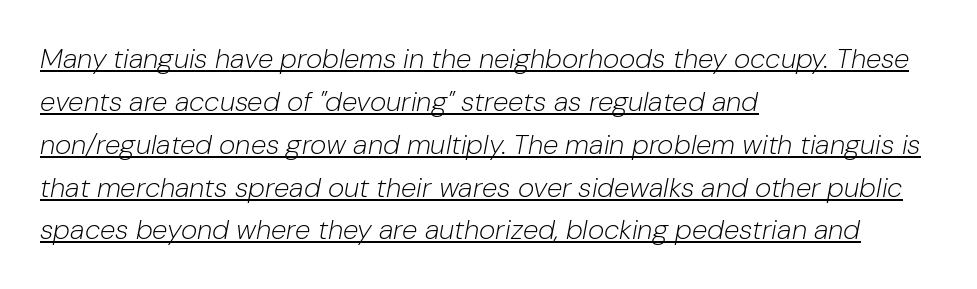
The image shows 28 px light type, italic (leaning right); set left-aligned, normal line spacing (1.53x), normal letter spacing, underlined; low stroke contrast and a medium x-height.
